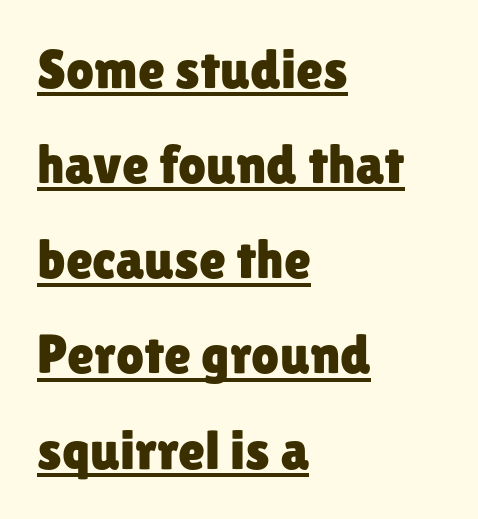
{"serif": "no", "italic": "no", "width": "normal", "stroke_contrast": "low", "x_height": "medium", "monospaced": "no", "underline": "yes", "align": "left", "line_spacing_ratio": 1.73, "letter_spacing": "normal", "letter_spacing_em": 0.0, "glyph_px": 55}
